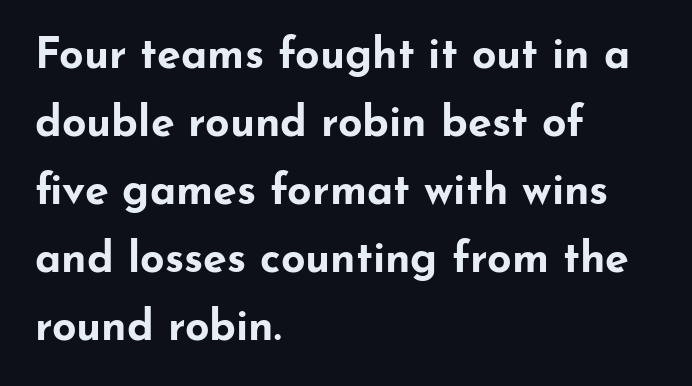
The image shows 43 px bold, wide sans-serif type, upright; set left-aligned, normal line spacing (1.58x), normal letter spacing, not underlined; low stroke contrast and a small x-height.
